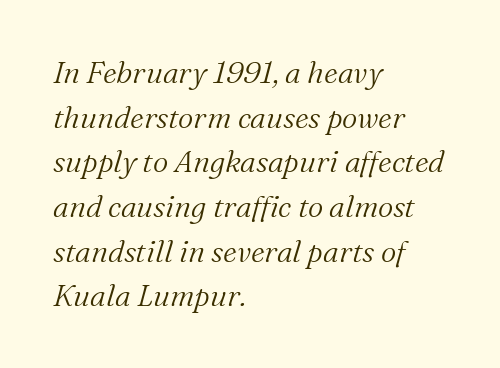
Q: Is the text bold? A: No.
Q: Is the text italic (slanted)? A: Yes, it leans right by about 16 degrees.
Q: Is the typeface a serif or a sans-serif typeface? A: Serif.
Q: Is the text underlined? A: No.
Q: How is the paragraph aligned? A: Left-aligned.
Q: Is the spacing between letters normal or unusually wide? A: Normal.
Q: Is the spacing between lines tight, normal or loose? A: Normal.
Q: Width (condensed, normal, or wide)? A: Normal.
Q: Stroke contrast? A: Medium.
Q: x-height? A: Medium.
Q: Monospaced? A: No.
